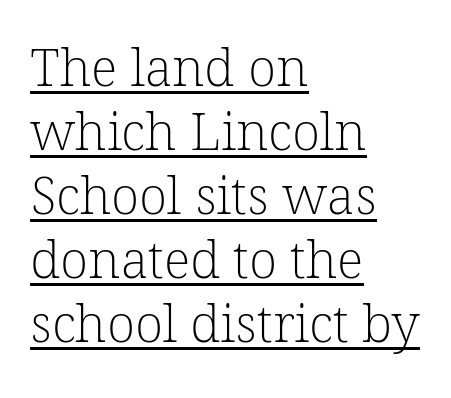
The image shows 52 px light serif type; set left-aligned, line spacing 1.23x, normal letter spacing, underlined; low stroke contrast and a medium x-height.
